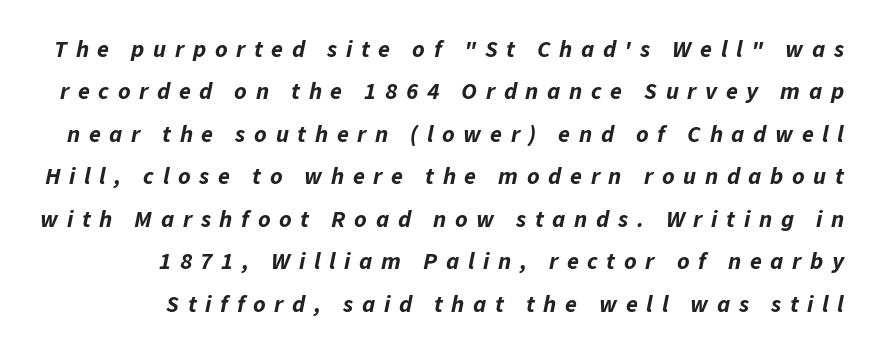
Q: Is the text bold? A: Yes.
Q: Is the text italic (slanted)? A: Yes, it leans right by about 11 degrees.
Q: Is the text underlined? A: No.
Q: How is the paragraph aligned? A: Right-aligned.
Q: Is the spacing between letters normal or unusually wide? A: Unusually wide.
